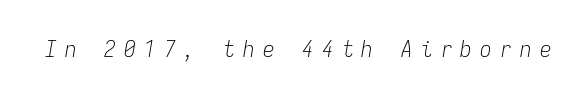
Letters rest on an invisible, unmarked baseline. The font sits on the lighter half of the weight spectrum, regular included. You could only call the tracking loose — the letters float apart. Rendered with sloped, italic letterforms.
